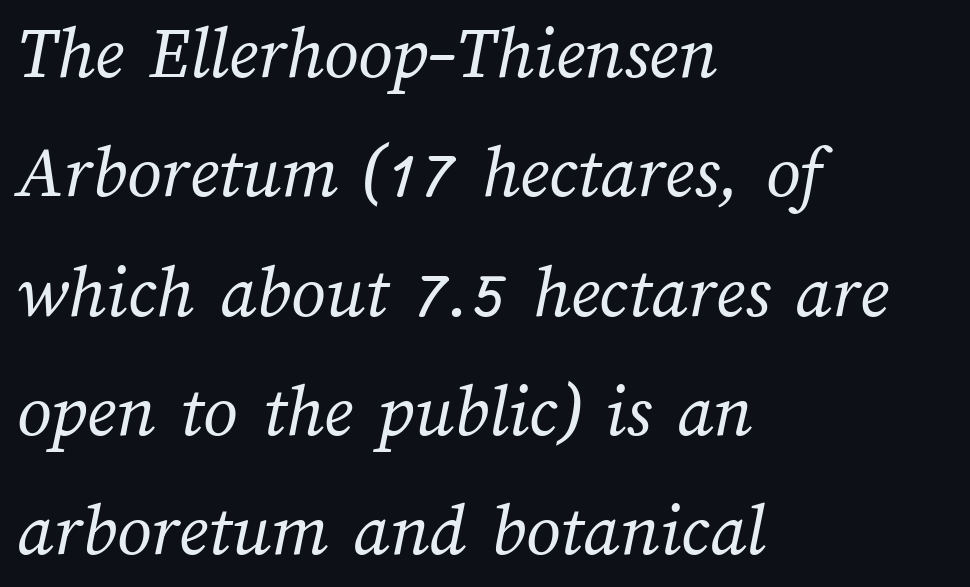
Is the stroke heavy? The answer is a plain regular-or-lighter. One glance says typical: line gaps are just what's usual. Each letter keeps its own natural width here, so spacing adapts to shape. There is no visible air inserted between adjacent glyphs. Descenders hang freely into open space.
